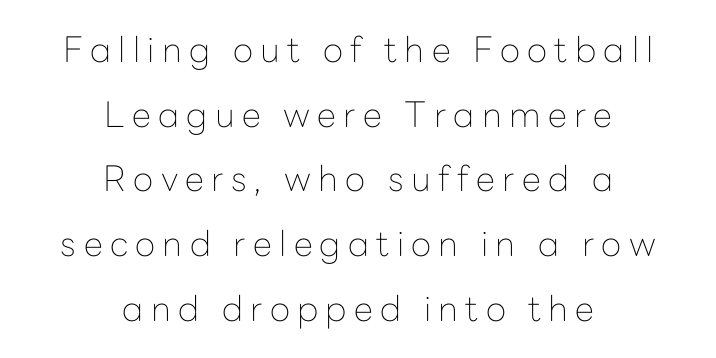
Look at the bottom of the vertical strokes: they stop flat, with no serifs. Which margin do the lines hug? Neither — every line sits in the middle. Italic? Not at all — the glyphs are vertical. The face used here is rendered with a markedly widened letterfit. Here the designer chose a conventional face with non-uniform glyph widths.
